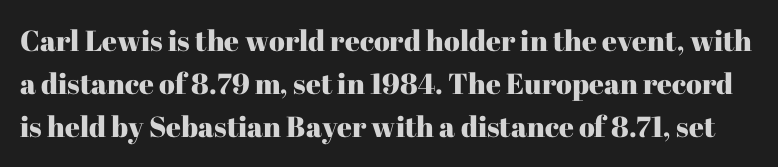
Q: Is the text italic (slanted)? A: No, it is upright.
Q: Is the typeface a serif or a sans-serif typeface? A: Serif.
Q: Is the text underlined? A: No.
Q: Is the spacing between letters normal or unusually wide? A: Normal.
Q: Is the spacing between lines tight, normal or loose? A: Normal.
Q: Width (condensed, normal, or wide)? A: Normal.
Q: Stroke contrast? A: High.
Q: x-height? A: Medium.
Q: Monospaced? A: No.
